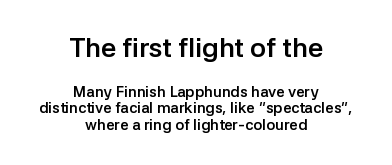
The lettering holds an erect, upright posture throughout. Only glyphs here, with clear space below each row. A centered setting, common on invitations and titles, is used for this passage. Caption: upper text group enlarged, lower text group reduced.
